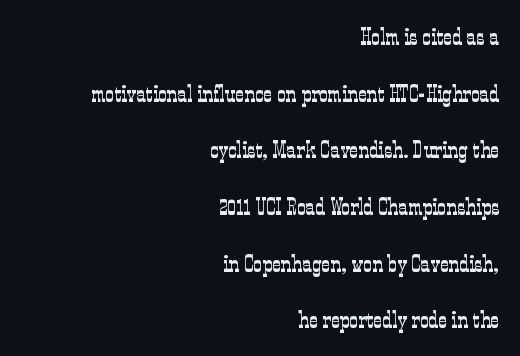
Q: Is the text bold? A: No.
Q: Is the text italic (slanted)? A: No, it is upright.
Q: Is the text underlined? A: No.
Q: How is the paragraph aligned? A: Right-aligned.
Q: Is the spacing between letters normal or unusually wide? A: Normal.
Q: Is the spacing between lines tight, normal or loose? A: Loose.
